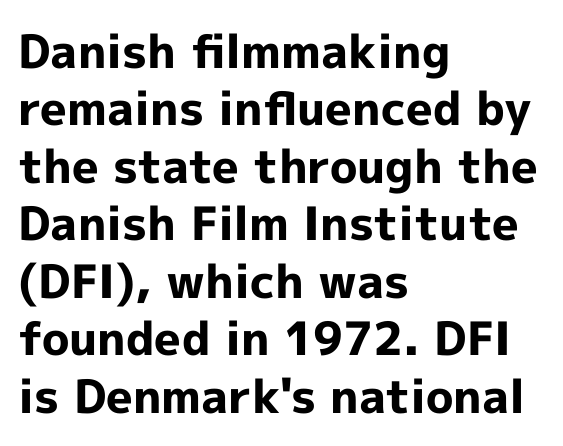
The image shows 46 px bold sans-serif type, upright; set left-aligned, normal line spacing (1.25x), normal letter spacing, not underlined; a medium x-height.
